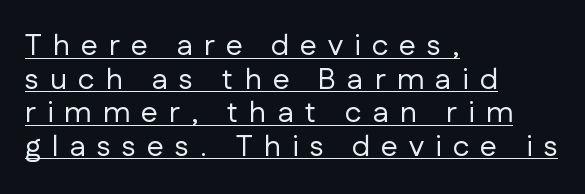
{"serif": "no", "italic": "no", "bold": "no", "weight": "regular", "width": "normal", "stroke_contrast": "low", "x_height": "medium", "monospaced": "no", "underline": "yes", "align": "left", "line_spacing": "tight", "line_spacing_ratio": 1.12, "letter_spacing": "wide", "letter_spacing_em": 0.37, "glyph_px": 30}
